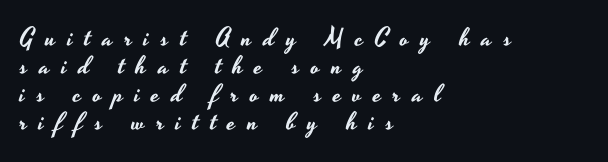
{"underline": "no", "align": "left", "line_spacing": "tight", "line_spacing_ratio": 1.12, "letter_spacing": "wide", "letter_spacing_em": 0.47, "glyph_px": 25}
